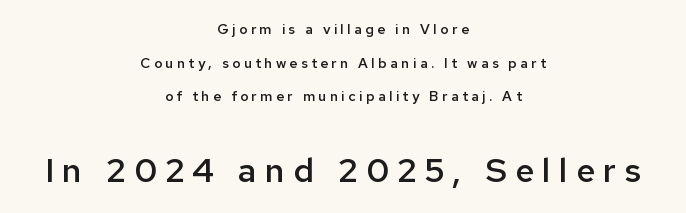
The image shows 34 px semibold sans-serif type, upright; set centered, loose line spacing (2.41x), unusually wide letter spacing (+0.24 em), not underlined; the second (bottom) block is 2.43x larger; low stroke contrast and a medium x-height.
